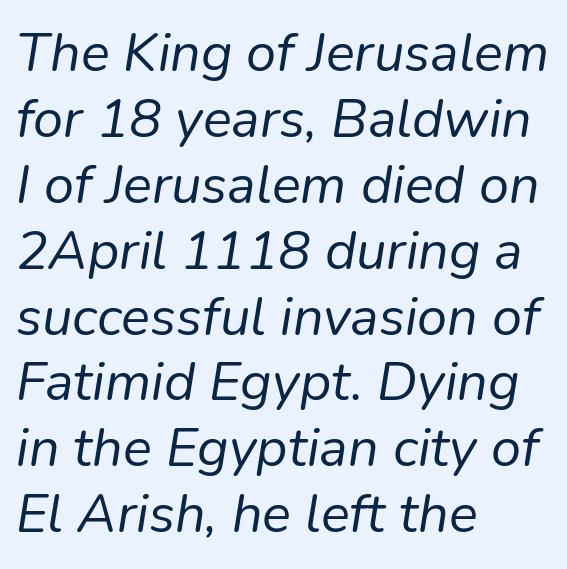
Nobody touched the tracking dial on this one. An italicized treatment has been applied to the whole sample. Unmarked baselines from the first word to the last. The strokes are not fattened; the text isn't bold.
